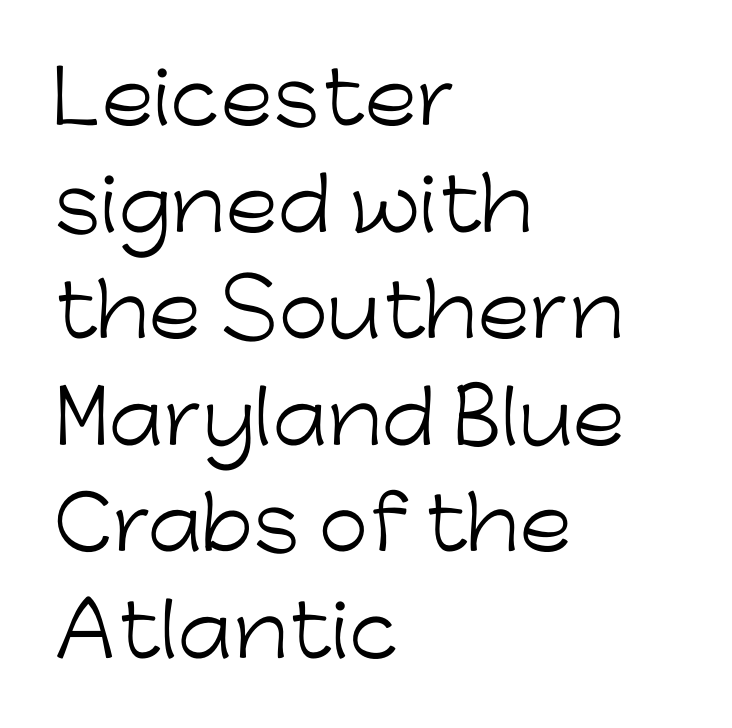
The image shows 72 px light sans-serif type, upright; set left-aligned, normal line spacing (1.48x), normal letter spacing, not underlined; low stroke contrast and a medium x-height.
